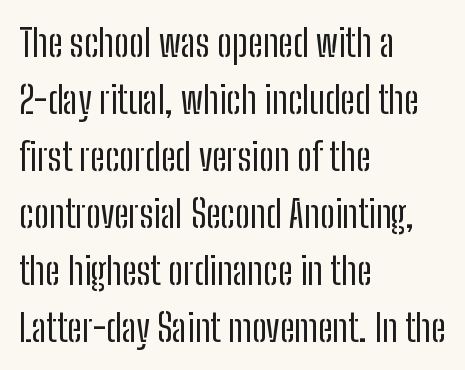
Q: Is the text bold? A: No.
Q: Is the text italic (slanted)? A: No, it is upright.
Q: Is the typeface a serif or a sans-serif typeface? A: Sans-serif.
Q: Is the text underlined? A: No.
Q: How is the paragraph aligned? A: Left-aligned.
Q: Is the spacing between letters normal or unusually wide? A: Normal.
Q: Is the spacing between lines tight, normal or loose? A: Normal.
Q: Width (condensed, normal, or wide)? A: Condensed.
Q: Stroke contrast? A: Low.
Q: x-height? A: Medium.
Q: Monospaced? A: No.
